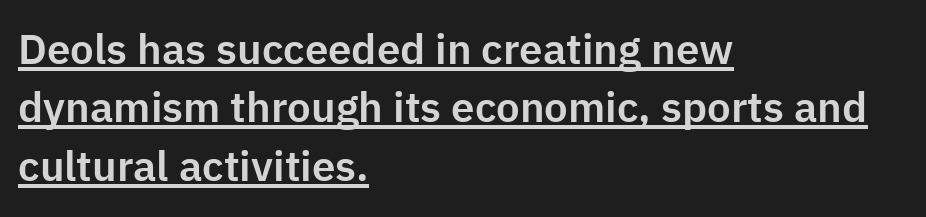
The image shows 42 px sans-serif type, upright; set left-aligned, normal line spacing (1.39x), normal letter spacing, underlined; low stroke contrast and a medium x-height.
